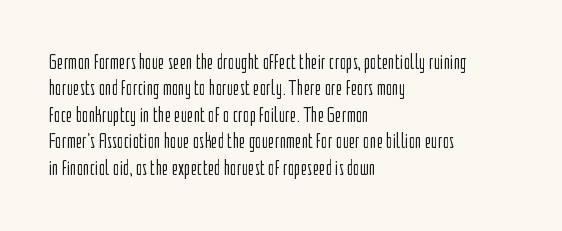
Q: Is the text bold? A: No.
Q: Is the text italic (slanted)? A: No, it is upright.
Q: Is the text underlined? A: No.
Q: How is the paragraph aligned? A: Left-aligned.
Q: Is the spacing between letters normal or unusually wide? A: Normal.
